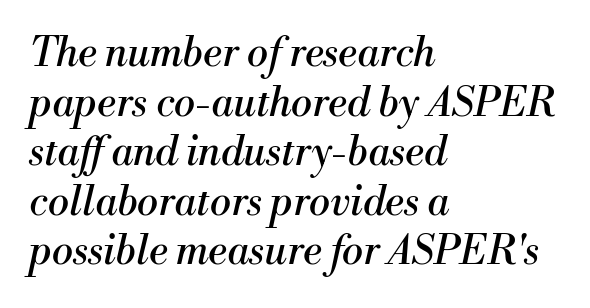
In CSS terms this would be text-align: left. The typeface has the unassuming heft of standard copy or less. Slanted lettering throughout. Here the glyphs are tracked normally, forming tight word shapes. Check where the strokes stop: tiny serifs finish them off.
